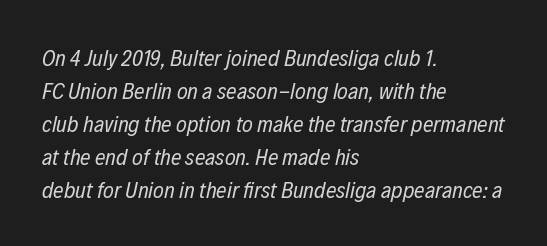
Q: Is the text bold? A: No.
Q: Is the text italic (slanted)? A: Yes, it leans right by about 12 degrees.
Q: Is the text underlined? A: No.
Q: How is the paragraph aligned? A: Left-aligned.
Q: Is the spacing between letters normal or unusually wide? A: Normal.
Q: Is the spacing between lines tight, normal or loose? A: Normal.
